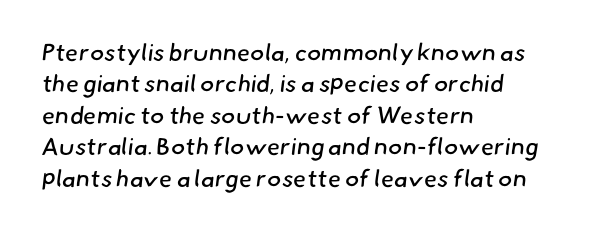
The space between consecutive lines is moderate. Letters have the restrained weight of plain body copy at most. Caption: multi-line text, flush left, ragged right. You could call the tracking neutral — neither tight nor loose. The space directly below the letters is spotless.
